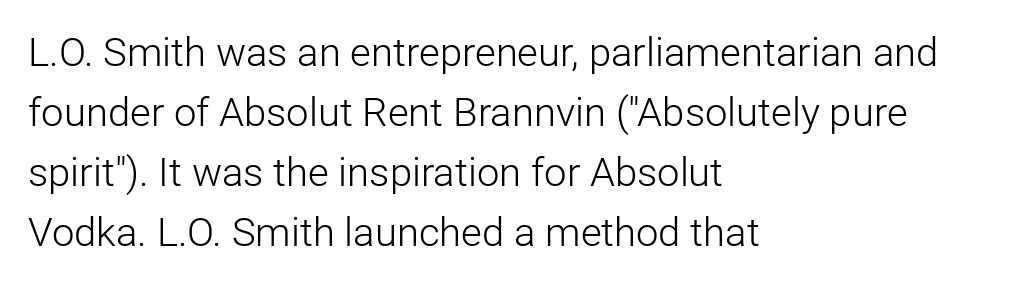
Does extra space separate the letters? No, they use regular spacing. Spacing verdict: proportional, widths tailored to each character. Is there much room between lines? A standard amount, neither cramped nor airy. Upright lettering throughout. Serif or sans? Sans — the stroke terminals are bare.
